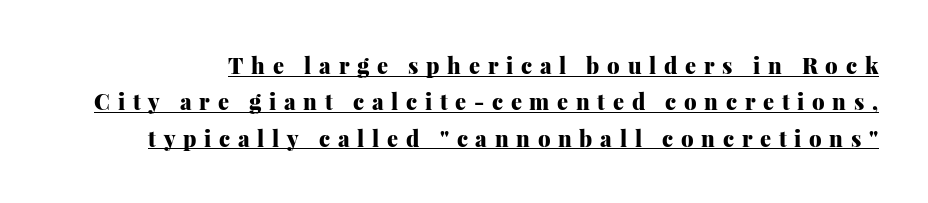
Vertically, the passage feels balanced, rows spaced as you'd expect. Unlike italic type, these characters show no tilt at all. Summary of weight: heavy, a full bold. The tracking reads as deliberately expanded to a designer's eye. Looks like someone drew a line under every word here.
